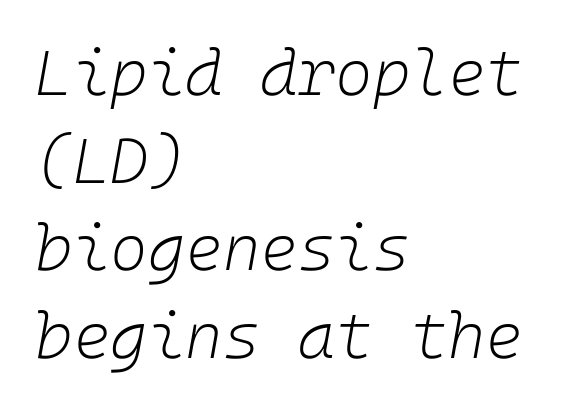
No word sits above an underline. Layout note: lines flush left. If you drew a line through each stem, it would be angled. The weight tops out at a normal text grade. Honestly, the letter spacing is just normal — you wouldn't notice it. This sample keeps an unexceptional amount of space between lines.
